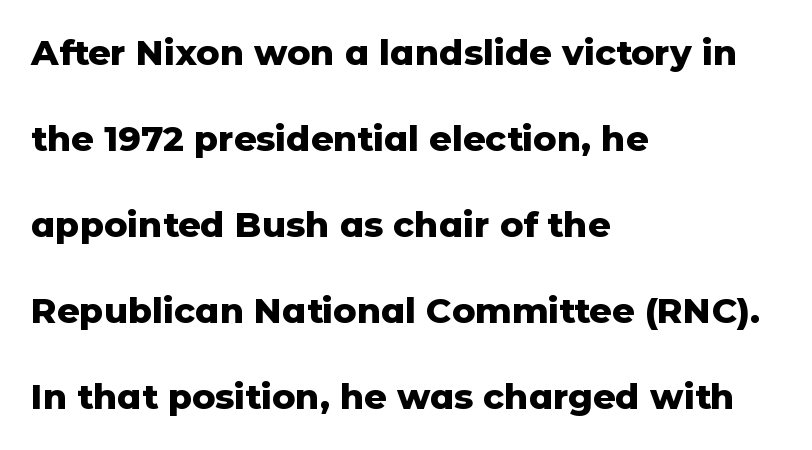
The image shows 35 px heavy sans-serif type, upright; set left-aligned, loose line spacing (2.46x), normal letter spacing, not underlined; low stroke contrast and a medium x-height.
